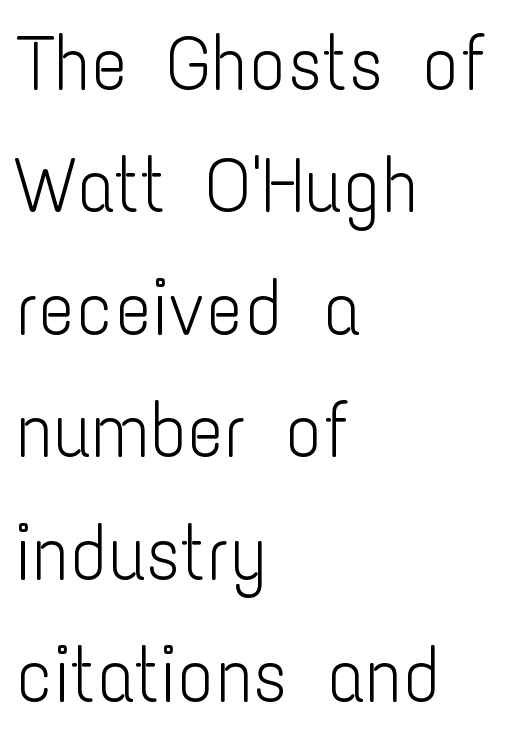
{"serif": "no", "italic": "no", "bold": "no", "weight": "light", "width": "condensed", "stroke_contrast": "low", "x_height": "medium", "monospaced": "no", "underline": "no", "align": "left", "line_spacing": "normal", "line_spacing_ratio": 1.59, "letter_spacing": "normal", "letter_spacing_em": 0.0, "glyph_px": 77}
